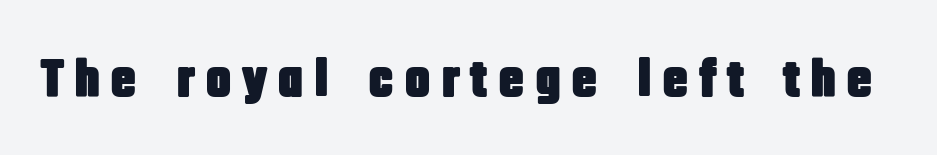
Q: Is the text italic (slanted)? A: No, it is upright.
Q: Is the typeface a serif or a sans-serif typeface? A: Sans-serif.
Q: Is the text underlined? A: No.
Q: Width (condensed, normal, or wide)? A: Condensed.
Q: Stroke contrast? A: Low.
Q: x-height? A: Large.
Q: Monospaced? A: No.
